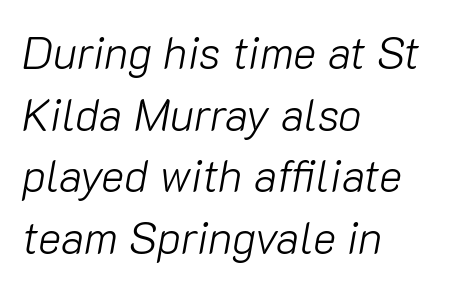
Q: Is the text bold? A: No.
Q: Is the text italic (slanted)? A: Yes, it leans right by about 10 degrees.
Q: Is the text underlined? A: No.
Q: How is the paragraph aligned? A: Left-aligned.
Q: Is the spacing between letters normal or unusually wide? A: Normal.
Q: Is the spacing between lines tight, normal or loose? A: Normal.
Q: Width (condensed, normal, or wide)? A: Normal.
Q: Stroke contrast? A: Low.
Q: x-height? A: Medium.
Q: Monospaced? A: No.
